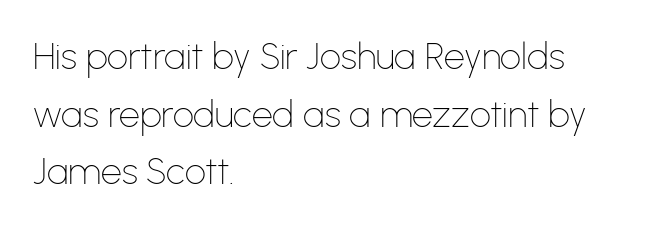
Q: Is the text bold? A: No.
Q: Is the text italic (slanted)? A: No, it is upright.
Q: Is the typeface a serif or a sans-serif typeface? A: Sans-serif.
Q: Is the text underlined? A: No.
Q: How is the paragraph aligned? A: Left-aligned.
Q: Is the spacing between letters normal or unusually wide? A: Normal.
Q: Is the spacing between lines tight, normal or loose? A: Normal.
Q: Width (condensed, normal, or wide)? A: Normal.
Q: Stroke contrast? A: Low.
Q: x-height? A: Medium.
Q: Monospaced? A: No.
